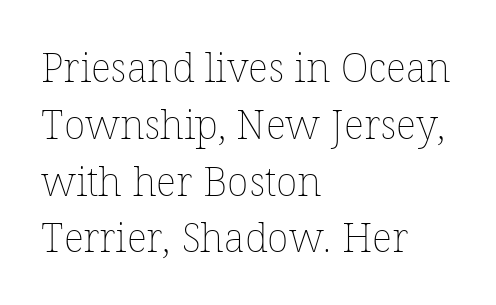
{"italic": "no", "bold": "no", "weight": "thin", "width": "normal", "stroke_contrast": "low", "x_height": "medium", "monospaced": "no", "underline": "no", "align": "left", "line_spacing": "normal", "line_spacing_ratio": 1.42, "letter_spacing": "normal", "letter_spacing_em": 0.0, "glyph_px": 40}
